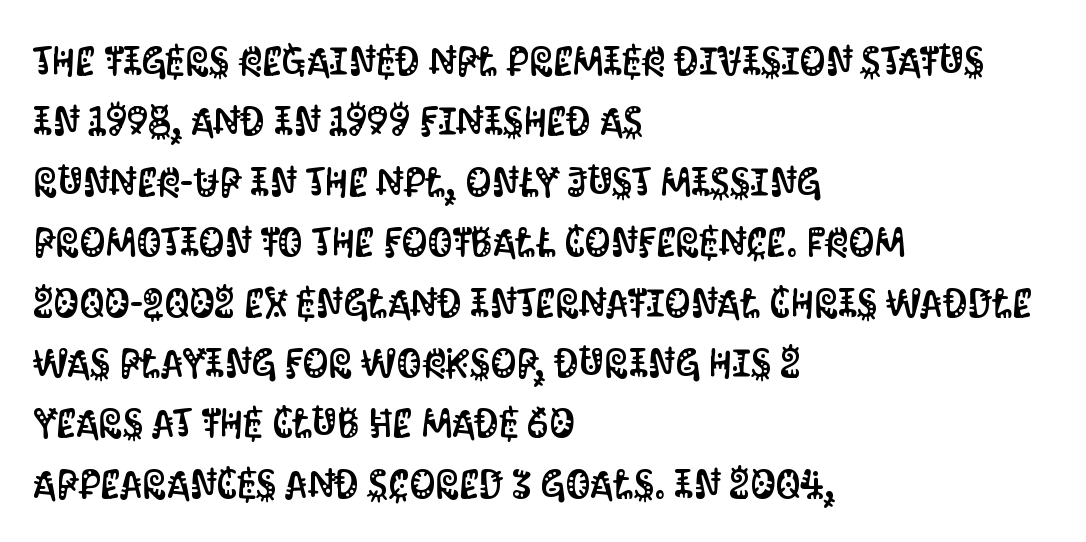
The image shows 40 px condensed sans-serif type, upright; set left-aligned, normal line spacing (1.51x), normal letter spacing, not underlined; medium stroke contrast and a large x-height.
